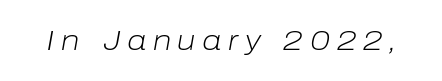
The image shows 28 px light type, italic (leaning right); set unusually wide letter spacing (+0.24 em), not underlined; low stroke contrast and a medium x-height.
